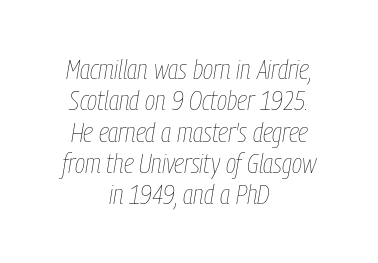
{"italic": "yes", "lean": "right", "slant_degrees": 9, "bold": "no", "weight": "thin", "width": "condensed", "stroke_contrast": "low", "x_height": "medium", "monospaced": "no", "underline": "no", "align": "center", "line_spacing": "tight", "line_spacing_ratio": 1.12, "letter_spacing": "normal", "letter_spacing_em": 0.0, "glyph_px": 28}
